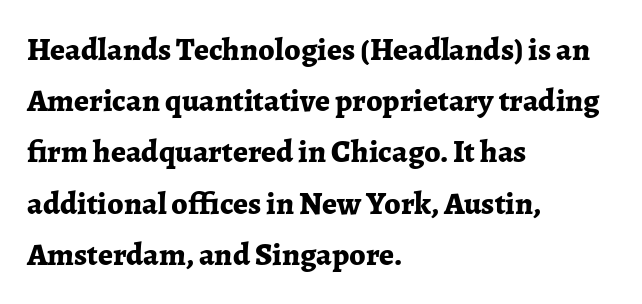
Q: Is the text bold? A: Yes.
Q: Is the text italic (slanted)? A: No, it is upright.
Q: Is the typeface a serif or a sans-serif typeface? A: Serif.
Q: Is the text underlined? A: No.
Q: How is the paragraph aligned? A: Left-aligned.
Q: Is the spacing between letters normal or unusually wide? A: Normal.
Q: Is the spacing between lines tight, normal or loose? A: Normal.
Q: Width (condensed, normal, or wide)? A: Normal.
Q: Stroke contrast? A: Low.
Q: x-height? A: Medium.
Q: Monospaced? A: No.
